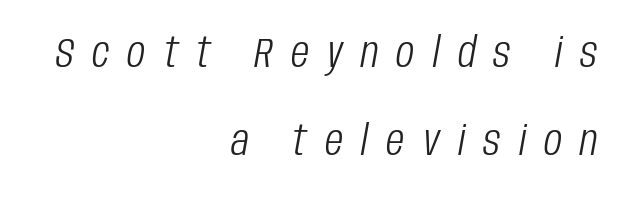
Q: Is the text bold? A: No.
Q: Is the text italic (slanted)? A: Yes, it leans right by about 10 degrees.
Q: Is the text underlined? A: No.
Q: How is the paragraph aligned? A: Right-aligned.
Q: Is the spacing between letters normal or unusually wide? A: Unusually wide.
Q: Is the spacing between lines tight, normal or loose? A: Loose.
Q: Width (condensed, normal, or wide)? A: Condensed.
Q: Stroke contrast? A: Low.
Q: x-height? A: Large.
Q: Monospaced? A: No.
